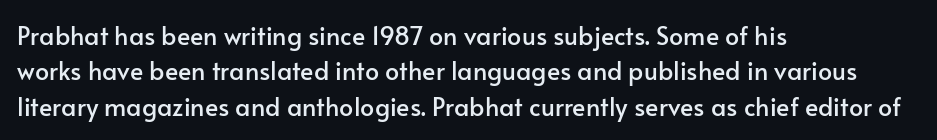
{"italic": "no", "underline": "no", "align": "left", "line_spacing": "normal", "line_spacing_ratio": 1.42, "letter_spacing": "normal", "letter_spacing_em": 0.0, "glyph_px": 25}
